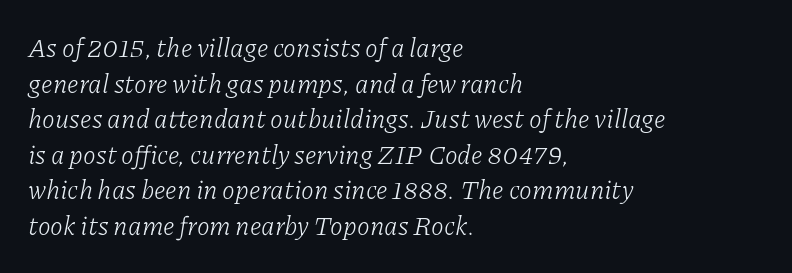
{"italic": "yes", "lean": "right", "slant_degrees": 11, "bold": "no", "underline": "no", "align": "left", "line_spacing": "normal", "line_spacing_ratio": 1.37, "letter_spacing": "normal", "letter_spacing_em": 0.0, "glyph_px": 26}
